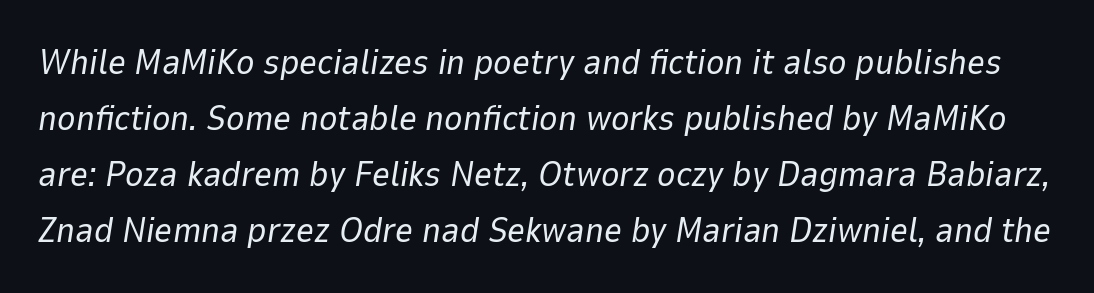
{"italic": "yes", "lean": "right", "slant_degrees": 9, "bold": "no", "weight": "regular", "width": "normal", "stroke_contrast": "low", "x_height": "medium", "monospaced": "no", "underline": "no", "line_spacing": "normal", "line_spacing_ratio": 1.6, "letter_spacing": "normal", "letter_spacing_em": 0.0, "glyph_px": 35}
